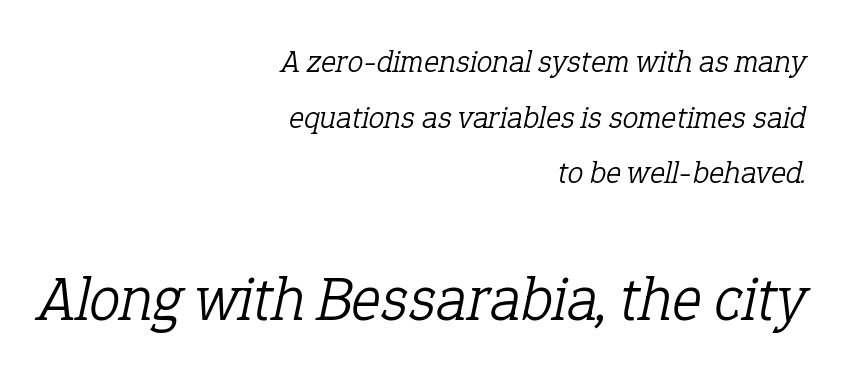
Q: Is the text bold? A: No.
Q: Is the text italic (slanted)? A: Yes, it leans right by about 12 degrees.
Q: Is the typeface a serif or a sans-serif typeface? A: Serif.
Q: Is the text underlined? A: No.
Q: How is the paragraph aligned? A: Right-aligned.
Q: Is the spacing between letters normal or unusually wide? A: Normal.
Q: Which block of text is set in a larger size, the first (top) or the second (bottom)? A: The second (bottom) one.
Q: Width (condensed, normal, or wide)? A: Normal.
Q: Stroke contrast? A: Low.
Q: x-height? A: Medium.
Q: Monospaced? A: No.
